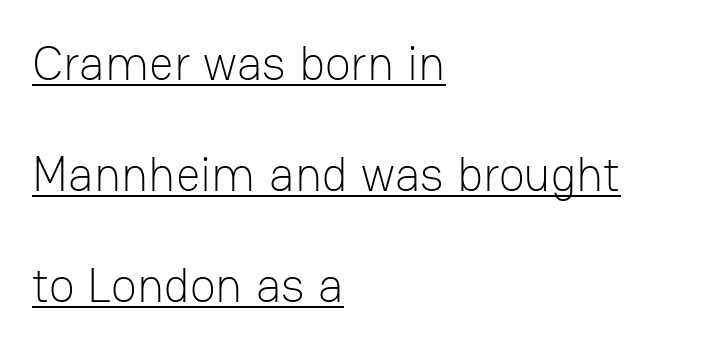
The font sits on the lighter half of the weight spectrum, regular included. Widely set lines give the paragraph a tall, airy silhouette. Is there any slant? The stems are plumb. These lines are set flush left with a ragged right edge.
